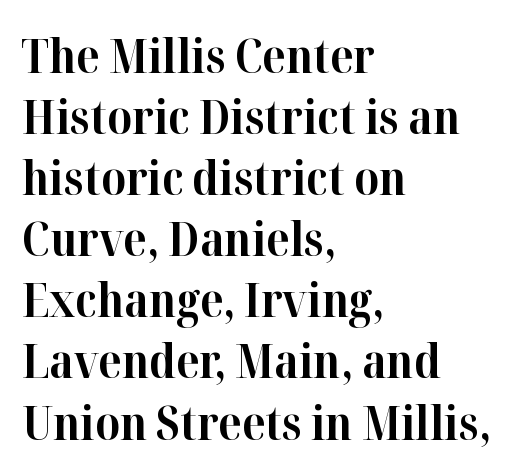
The image shows 47 px bold serif type, upright; set left-aligned, normal line spacing (1.3x), normal letter spacing, not underlined; high stroke contrast and a medium x-height.
